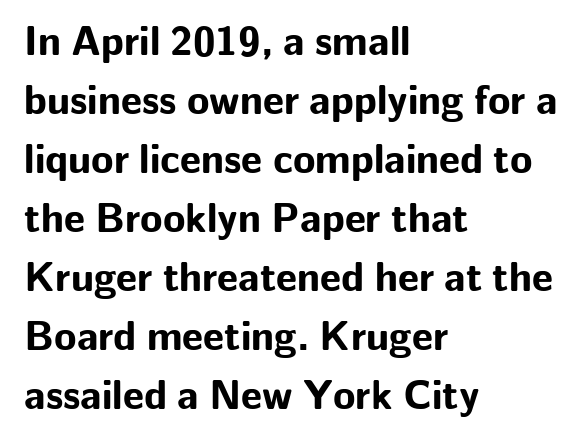
Q: Is the text bold? A: Yes.
Q: Is the text italic (slanted)? A: No, it is upright.
Q: Is the typeface a serif or a sans-serif typeface? A: Sans-serif.
Q: Is the text underlined? A: No.
Q: How is the paragraph aligned? A: Left-aligned.
Q: Is the spacing between letters normal or unusually wide? A: Normal.
Q: Is the spacing between lines tight, normal or loose? A: Normal.
Q: Width (condensed, normal, or wide)? A: Normal.
Q: Stroke contrast? A: Low.
Q: x-height? A: Medium.
Q: Monospaced? A: No.
